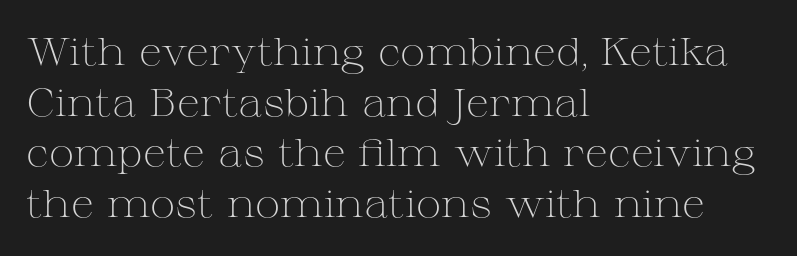
Q: Is the text bold? A: No.
Q: Is the text italic (slanted)? A: No, it is upright.
Q: Is the typeface a serif or a sans-serif typeface? A: Serif.
Q: Is the text underlined? A: No.
Q: How is the paragraph aligned? A: Left-aligned.
Q: Is the spacing between letters normal or unusually wide? A: Normal.
Q: Is the spacing between lines tight, normal or loose? A: Normal.
Q: Width (condensed, normal, or wide)? A: Wide.
Q: Stroke contrast? A: Medium.
Q: x-height? A: Medium.
Q: Monospaced? A: No.
